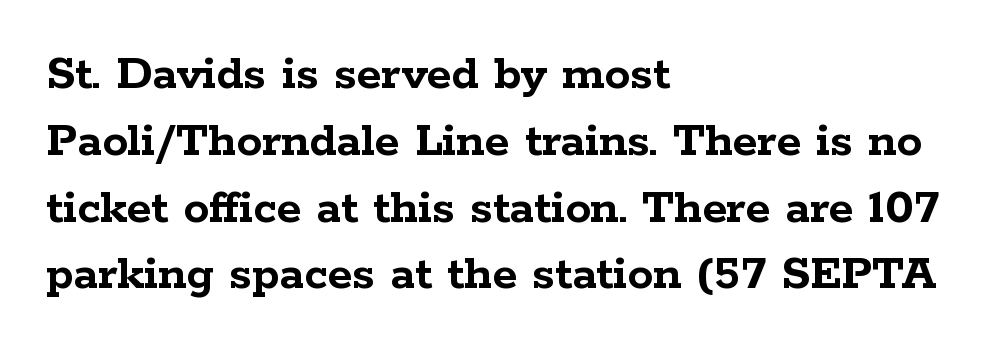
{"serif": "yes", "italic": "no", "bold": "yes", "weight": "semibold", "width": "wide", "stroke_contrast": "low", "x_height": "medium", "monospaced": "no", "underline": "no", "align": "left", "line_spacing": "normal", "line_spacing_ratio": 1.31, "letter_spacing": "normal", "letter_spacing_em": 0.0, "glyph_px": 51}
